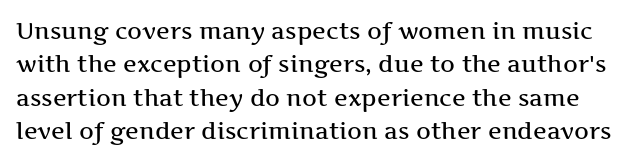
{"italic": "no", "underline": "no", "line_spacing": "normal", "line_spacing_ratio": 1.45, "letter_spacing": "normal", "letter_spacing_em": 0.0, "glyph_px": 23}
